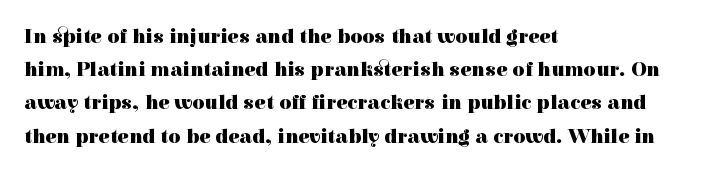
{"italic": "no", "bold": "yes", "underline": "no", "align": "left", "line_spacing": "normal", "line_spacing_ratio": 1.58, "letter_spacing": "normal", "letter_spacing_em": 0.0, "glyph_px": 21}
